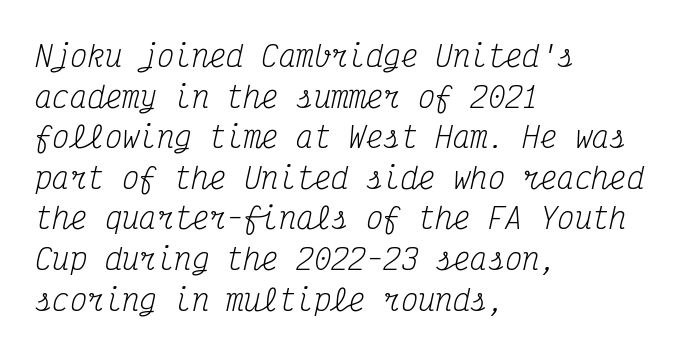
{"serif": "yes", "italic": "yes", "lean": "right", "slant_degrees": 12, "bold": "no", "weight": "regular", "width": "condensed", "stroke_contrast": "medium", "x_height": "medium", "monospaced": "yes", "underline": "no", "align": "left", "line_spacing": "normal", "line_spacing_ratio": 1.4, "letter_spacing": "normal", "letter_spacing_em": 0.0, "glyph_px": 29}
